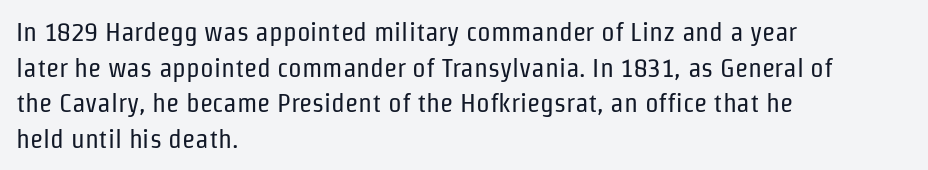
The image shows 27 px text type, upright; set left-aligned, normal line spacing (1.32x), normal letter spacing, not underlined.
